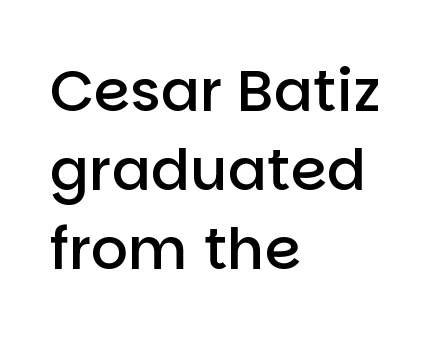
The image shows 58 px semibold sans-serif type, upright; set left-aligned, normal line spacing (1.36x), normal letter spacing, not underlined; low stroke contrast and a large x-height.
